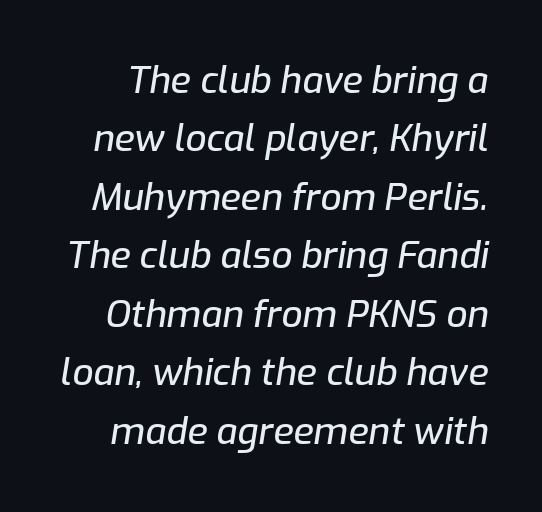
Q: Is the text italic (slanted)? A: Yes, it leans right by about 9 degrees.
Q: Is the text underlined? A: No.
Q: Is the spacing between letters normal or unusually wide? A: Normal.
Q: Is the spacing between lines tight, normal or loose? A: Normal.
Q: Width (condensed, normal, or wide)? A: Normal.
Q: Stroke contrast? A: Low.
Q: x-height? A: Medium.
Q: Monospaced? A: No.
